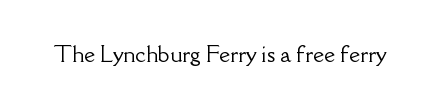
The image shows 21 px text type, upright; set normal letter spacing, not underlined.
